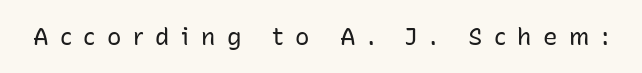
The image shows 24 px text type, upright; set unusually wide letter spacing (+0.48 em), not underlined.
